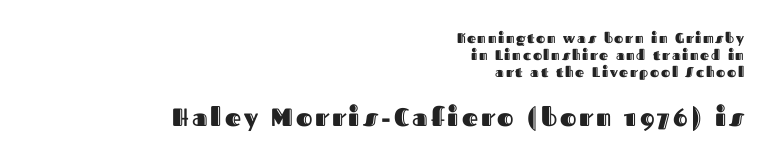
Q: Is the text italic (slanted)? A: No, it is upright.
Q: Is the text underlined? A: No.
Q: How is the paragraph aligned? A: Right-aligned.
Q: Which block of text is set in a larger size, the first (top) or the second (bottom)? A: The second (bottom) one.
